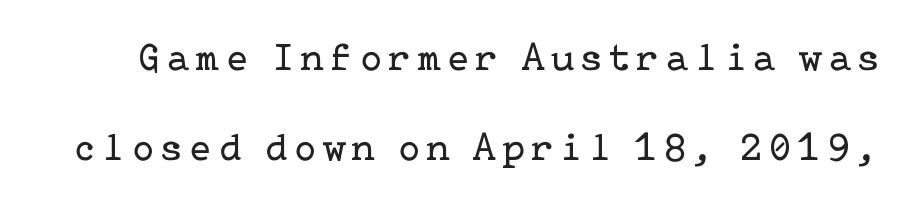
The image shows 40 px regular-weight serif type, upright; set loose line spacing (2.25x), not underlined; low stroke contrast and a medium x-height.
